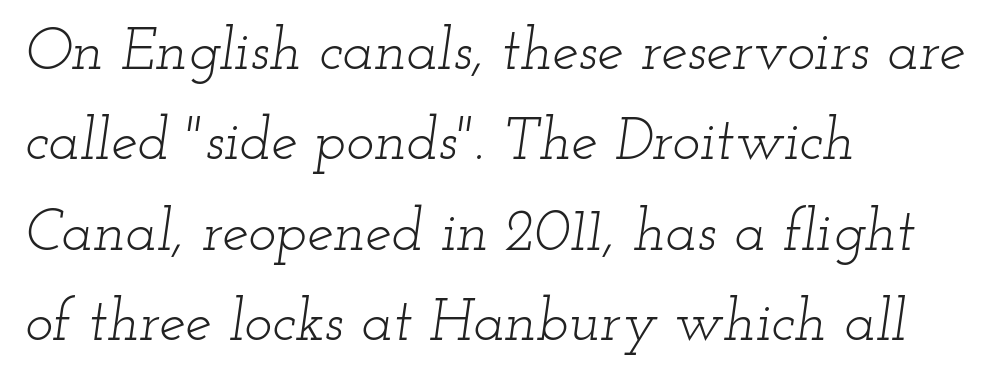
{"serif": "yes", "italic": "yes", "lean": "right", "slant_degrees": 12, "bold": "no", "weight": "light", "width": "wide", "stroke_contrast": "low", "x_height": "small", "monospaced": "no", "underline": "no", "align": "left", "line_spacing": "normal", "line_spacing_ratio": 1.53, "letter_spacing": "normal", "letter_spacing_em": 0.0, "glyph_px": 59}
